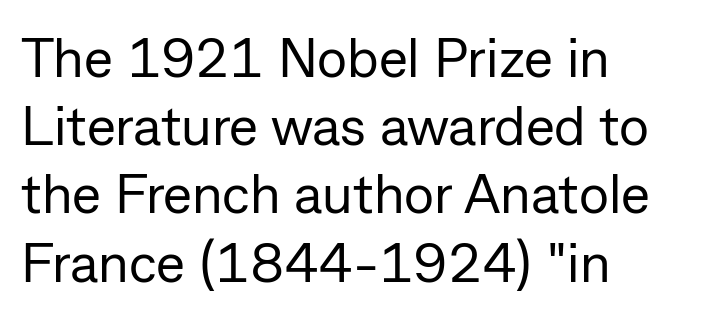
{"serif": "no", "italic": "no", "bold": "no", "weight": "regular", "width": "normal", "stroke_contrast": "low", "x_height": "medium", "monospaced": "no", "underline": "no", "align": "left", "line_spacing_ratio": 1.24, "letter_spacing": "normal", "letter_spacing_em": 0.0, "glyph_px": 55}
